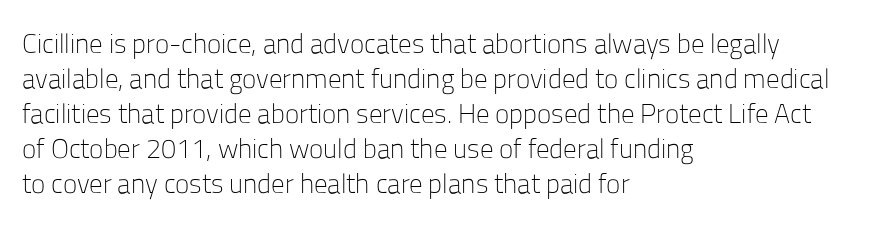
The image shows 27 px text type, upright; set left-aligned, normal line spacing (1.3x), normal letter spacing, not underlined.
